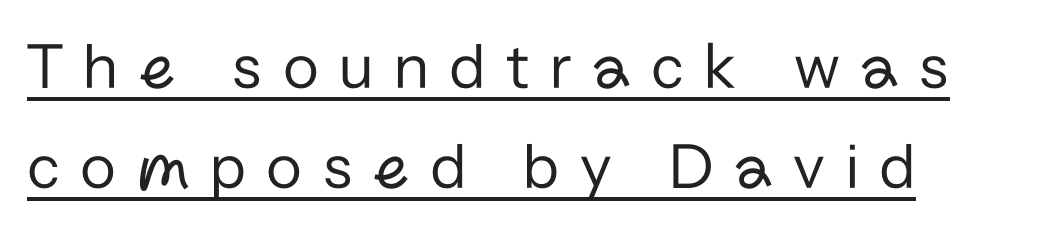
Q: Is the text bold? A: No.
Q: Is the text italic (slanted)? A: No, it is upright.
Q: Is the typeface a serif or a sans-serif typeface? A: Sans-serif.
Q: Is the text underlined? A: Yes.
Q: How is the paragraph aligned? A: Left-aligned.
Q: Is the spacing between letters normal or unusually wide? A: Unusually wide.
Q: Is the spacing between lines tight, normal or loose? A: Normal.
Q: Width (condensed, normal, or wide)? A: Normal.
Q: Stroke contrast? A: Low.
Q: x-height? A: Medium.
Q: Monospaced? A: No.
